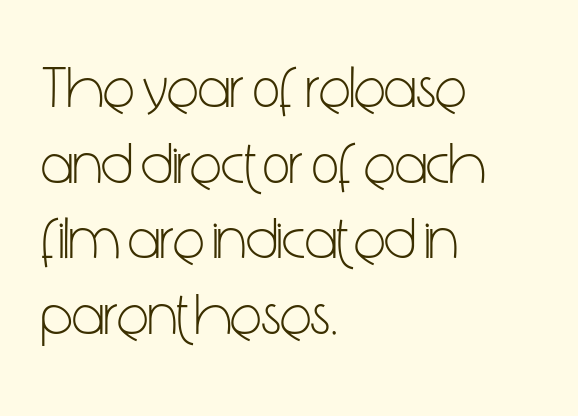
Every row of glyphs begins at an identical x-position on the left. Normally led — the rows are evenly, conventionally spaced. The lettering holds an erect, upright posture throughout. Decoration check: the copy has no underline.
